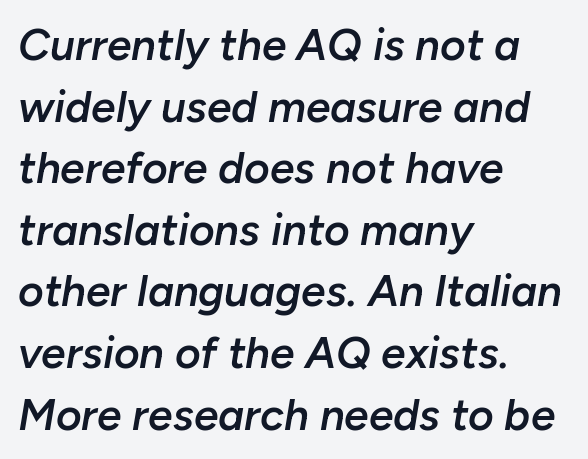
Nothing unusual about the tracking: characters are spaced as the font intends. Students, observe: this is what conventionally led text looks like. Weight check: semibold — heavier than regular, not quite bold. Proportional: the letters do not fall into vertical columns.
